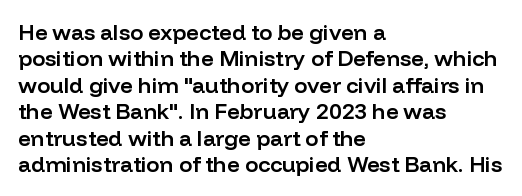
In terms of posture, this sample is upright. Does the copy run flush right? No — it runs flush left. Each word holds together tightly as a unit, with standard inter-letter gaps. Just letters on the line, the space beneath them empty. On the weight axis this lands at semibold, roughly 600.
